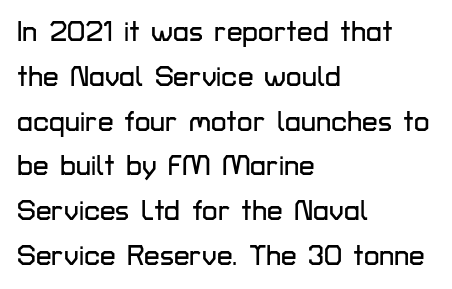
{"serif": "no", "italic": "no", "width": "normal", "stroke_contrast": "low", "x_height": "medium", "monospaced": "no", "underline": "no", "align": "left", "line_spacing": "normal", "line_spacing_ratio": 1.6, "letter_spacing": "normal", "letter_spacing_em": 0.0, "glyph_px": 28}
